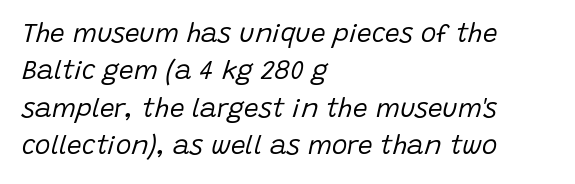
The image shows 26 px text type, italic (leaning right); set left-aligned, normal line spacing (1.44x), normal letter spacing, not underlined.
